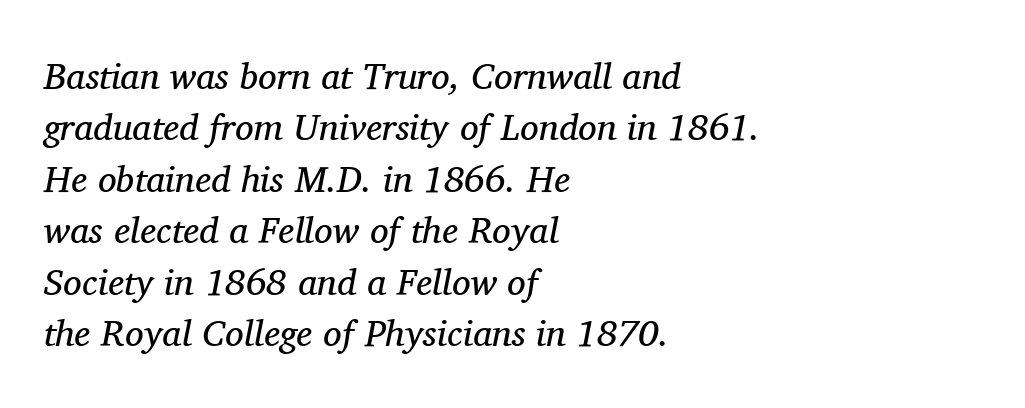
Q: Is the text bold? A: No.
Q: Is the text italic (slanted)? A: Yes, it leans right by about 11 degrees.
Q: Is the typeface a serif or a sans-serif typeface? A: Serif.
Q: Is the text underlined? A: No.
Q: How is the paragraph aligned? A: Left-aligned.
Q: Is the spacing between letters normal or unusually wide? A: Normal.
Q: Is the spacing between lines tight, normal or loose? A: Normal.
Q: Width (condensed, normal, or wide)? A: Normal.
Q: Stroke contrast? A: Medium.
Q: x-height? A: Medium.
Q: Monospaced? A: No.
